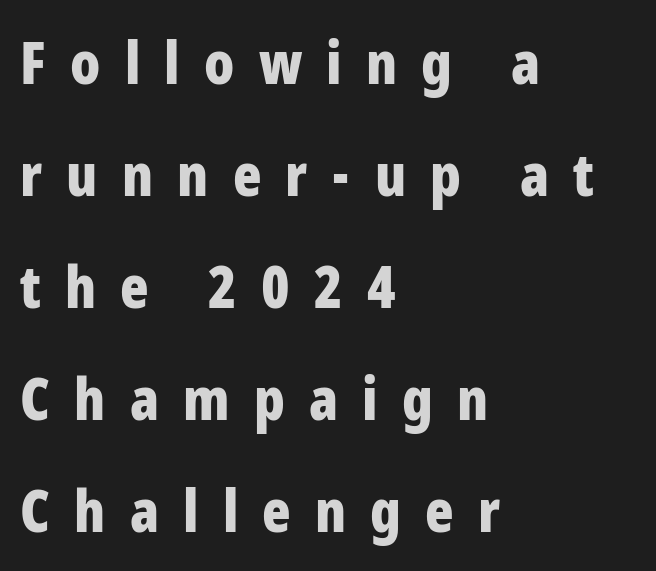
Q: Is the text bold? A: Yes.
Q: Is the text italic (slanted)? A: No, it is upright.
Q: Is the typeface a serif or a sans-serif typeface? A: Sans-serif.
Q: Is the text underlined? A: No.
Q: How is the paragraph aligned? A: Left-aligned.
Q: Is the spacing between letters normal or unusually wide? A: Unusually wide.
Q: Is the spacing between lines tight, normal or loose? A: Loose.
Q: Width (condensed, normal, or wide)? A: Condensed.
Q: Stroke contrast? A: Low.
Q: x-height? A: Medium.
Q: Monospaced? A: No.
